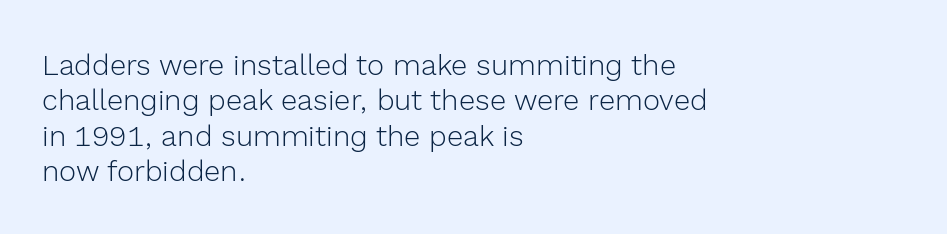
The image shows 29 px light sans-serif type, upright; set left-aligned, line spacing 1.22x, normal letter spacing, not underlined; a medium x-height.
